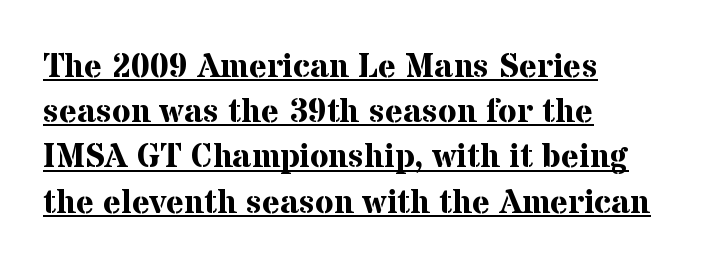
Q: Is the text bold? A: Yes.
Q: Is the text italic (slanted)? A: No, it is upright.
Q: Is the typeface a serif or a sans-serif typeface? A: Serif.
Q: Is the text underlined? A: Yes.
Q: How is the paragraph aligned? A: Left-aligned.
Q: Is the spacing between letters normal or unusually wide? A: Normal.
Q: Is the spacing between lines tight, normal or loose? A: Normal.
Q: Width (condensed, normal, or wide)? A: Normal.
Q: Stroke contrast? A: Medium.
Q: x-height? A: Medium.
Q: Monospaced? A: No.
